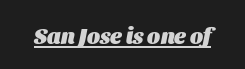
Q: Is the text bold? A: Yes.
Q: Is the text italic (slanted)? A: Yes, it leans right by about 11 degrees.
Q: Is the text underlined? A: Yes.
Q: Is the spacing between letters normal or unusually wide? A: Normal.
